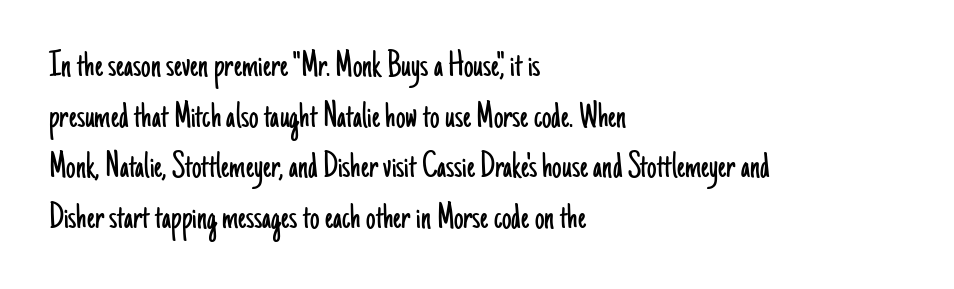
The image shows 38 px light, condensed sans-serif type, upright; set left-aligned, normal line spacing (1.33x), normal letter spacing, not underlined; low stroke contrast and a small x-height.
